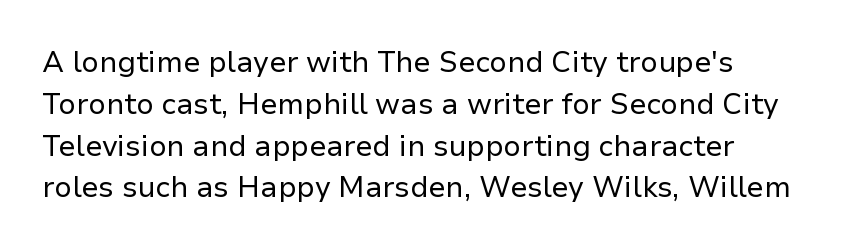
{"serif": "no", "italic": "no", "bold": "no", "weight": "regular", "width": "normal", "stroke_contrast": "low", "x_height": "medium", "monospaced": "no", "underline": "no", "line_spacing": "normal", "line_spacing_ratio": 1.44, "letter_spacing": "normal", "letter_spacing_em": 0.0, "glyph_px": 29}
